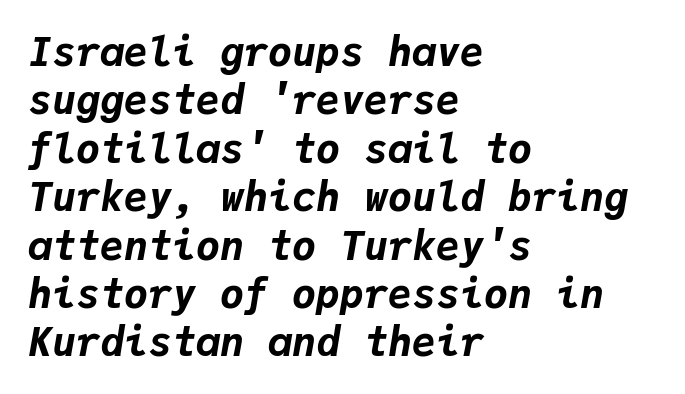
Between one letter and the next there's only the usual sliver of space. The text carries the slant typical of an italic or oblique font. Strong, thick strokes mark this as bold type. Caption: multi-line text, flush left, ragged right. Decoration check: the copy has no underline.
